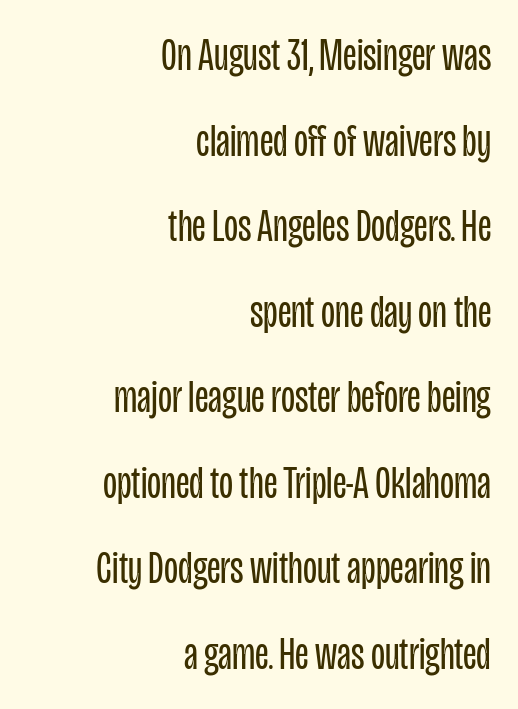
The image shows 46 px regular-weight, condensed sans-serif type, upright; set right-aligned, line spacing 1.86x, normal letter spacing, not underlined; low stroke contrast and a large x-height.
